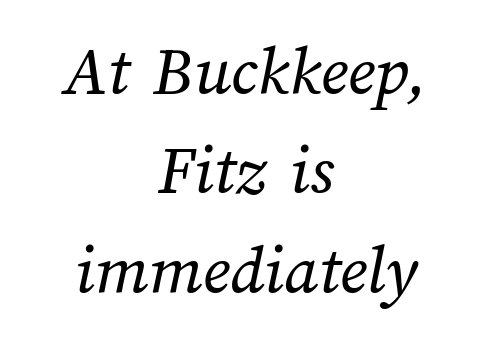
{"bold": "no", "weight": "regular", "width": "normal", "stroke_contrast": "medium", "x_height": "medium", "monospaced": "no", "underline": "no", "align": "center", "line_spacing": "normal", "line_spacing_ratio": 1.4, "letter_spacing": "normal", "letter_spacing_em": 0.0, "glyph_px": 71}
